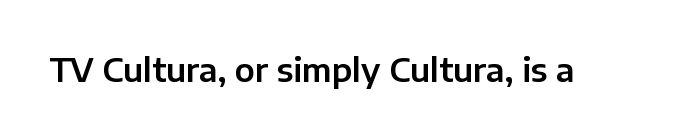
{"serif": "no", "italic": "no", "width": "normal", "stroke_contrast": "low", "x_height": "medium", "monospaced": "no", "underline": "no", "letter_spacing": "normal", "letter_spacing_em": 0.0, "glyph_px": 32}
